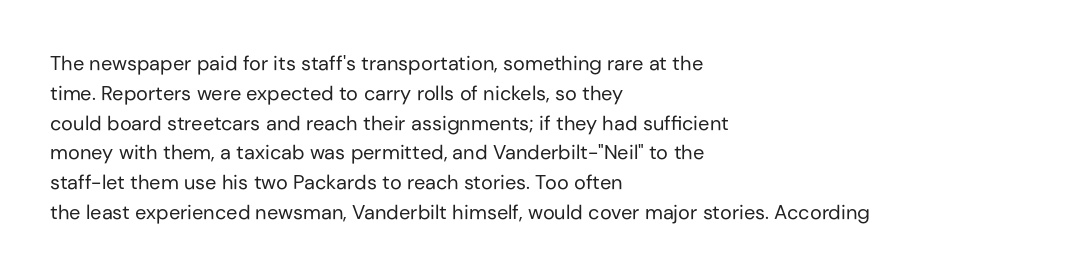
The image shows 20 px text type, upright; set left-aligned, normal line spacing (1.49x), normal letter spacing, not underlined.
